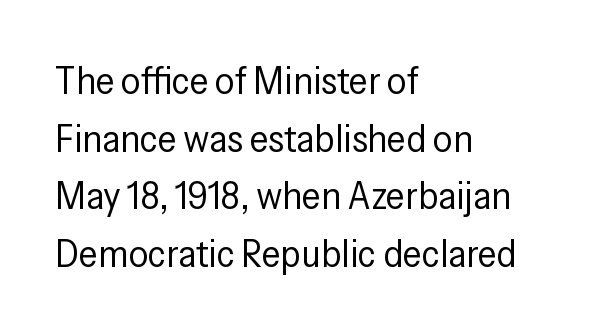
In terms of leading, this rendering sits right in the middle. Regarding serifs, this sample does without them. Character widths vary here, with narrow letters taking less room than wide ones. A typesetter would mark this as roman, not italic. Heaviness? Minimal to ordinary, like unemphasized prose. The glyphs are unaccompanied by any horizontal stroke below them.
